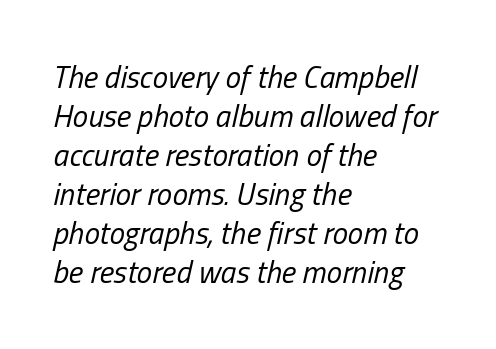
Here the glyphs are tracked normally, forming tight word shapes. No chunkiness to these letters — they're not bold. Each letter keeps its own natural width here, so spacing adapts to shape. The foot of each line stays bare and open. The vertical gap from one line to the next is medium.
